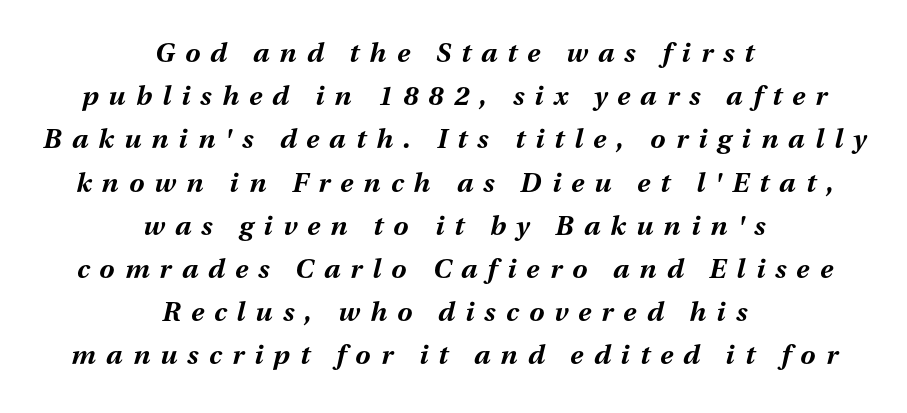
Q: Is the text bold? A: Yes.
Q: Is the text italic (slanted)? A: Yes, it leans right by about 13 degrees.
Q: Is the text underlined? A: No.
Q: How is the paragraph aligned? A: Centered.
Q: Is the spacing between letters normal or unusually wide? A: Unusually wide.
Q: Is the spacing between lines tight, normal or loose? A: Normal.
